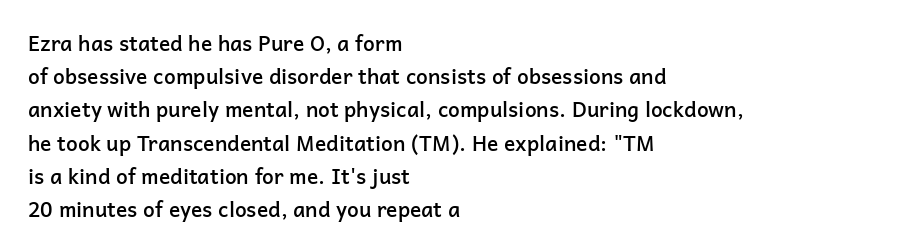
The image shows 21 px text type, upright; set left-aligned, normal line spacing (1.58x), normal letter spacing, not underlined.
